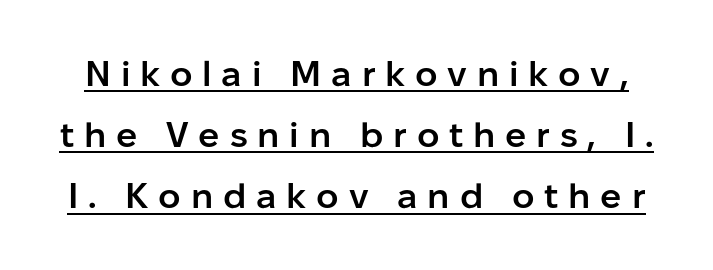
{"serif": "no", "italic": "no", "bold": "semi", "weight": "semibold", "width": "normal", "stroke_contrast": "low", "x_height": "medium", "monospaced": "no", "underline": "yes", "line_spacing_ratio": 1.75, "letter_spacing": "wide", "letter_spacing_em": 0.28, "glyph_px": 35}
